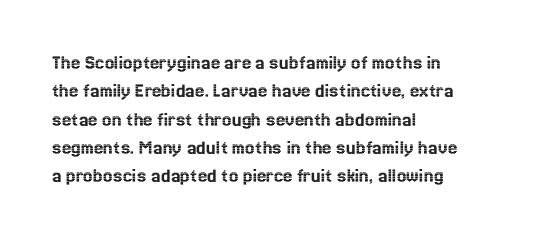
Q: Is the text italic (slanted)? A: No, it is upright.
Q: Is the text underlined? A: No.
Q: How is the paragraph aligned? A: Left-aligned.
Q: Is the spacing between letters normal or unusually wide? A: Normal.
Q: Is the spacing between lines tight, normal or loose? A: Normal.
